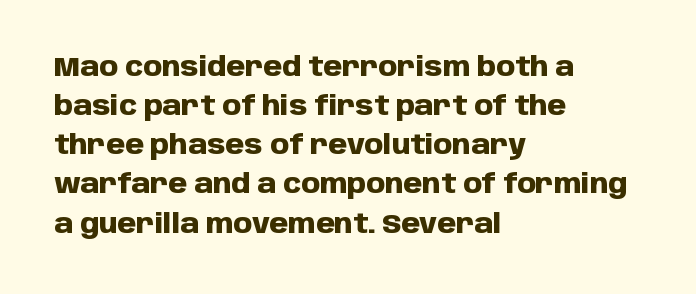
{"italic": "no", "bold": "yes", "underline": "no", "align": "left", "line_spacing": "normal", "line_spacing_ratio": 1.45, "letter_spacing": "normal", "letter_spacing_em": 0.0, "glyph_px": 27}
